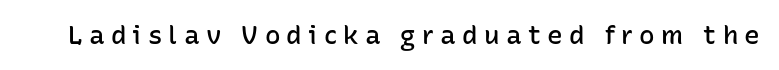
Q: Is the text bold? A: Semi-bold.
Q: Is the text italic (slanted)? A: No, it is upright.
Q: Is the text underlined? A: No.
Q: Is the spacing between letters normal or unusually wide? A: Unusually wide.
